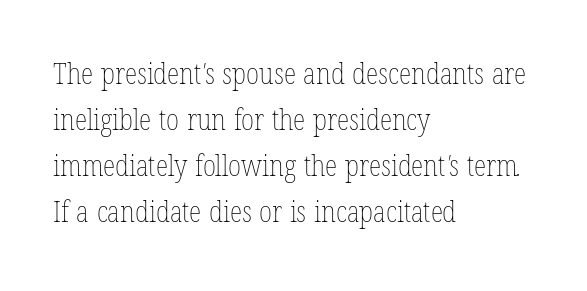
Q: Is the text bold? A: No.
Q: Is the text underlined? A: No.
Q: How is the paragraph aligned? A: Left-aligned.
Q: Is the spacing between letters normal or unusually wide? A: Normal.
Q: Is the spacing between lines tight, normal or loose? A: Normal.
Q: Width (condensed, normal, or wide)? A: Condensed.
Q: Stroke contrast? A: Low.
Q: x-height? A: Medium.
Q: Monospaced? A: No.
